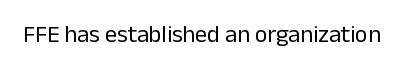
{"italic": "no", "bold": "no", "underline": "no", "letter_spacing": "normal", "letter_spacing_em": 0.0, "glyph_px": 24}
